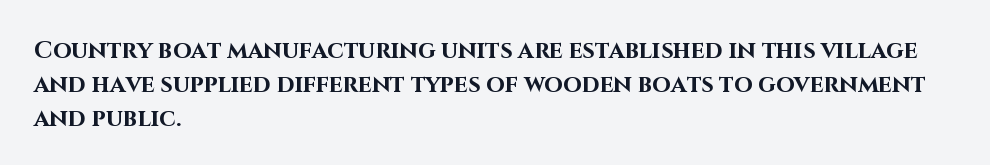
Check under the words: just untouched page. The lettering stays uniformly vertical, giving the passage a roman look. Does the weight exceed regular? Yes, all the way to bold. Leading: standard.
